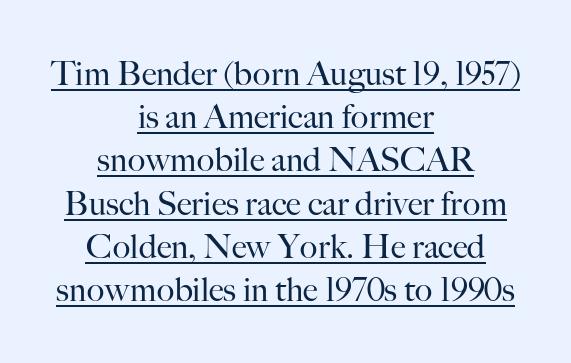
Q: Is the text bold? A: No.
Q: Is the text italic (slanted)? A: No, it is upright.
Q: Is the typeface a serif or a sans-serif typeface? A: Serif.
Q: Is the text underlined? A: Yes.
Q: How is the paragraph aligned? A: Centered.
Q: Is the spacing between letters normal or unusually wide? A: Normal.
Q: Is the spacing between lines tight, normal or loose? A: Normal.
Q: Width (condensed, normal, or wide)? A: Normal.
Q: Stroke contrast? A: High.
Q: x-height? A: Small.
Q: Monospaced? A: No.
